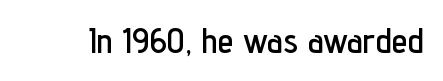
The image shows 35 px condensed sans-serif type, upright; set normal letter spacing, not underlined; low stroke contrast and a medium x-height.
